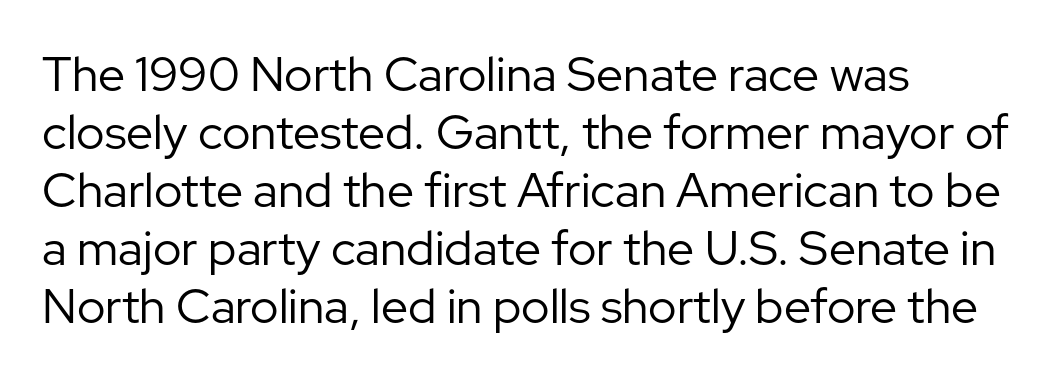
The image shows 48 px regular-weight sans-serif type, upright; set left-aligned, line spacing 1.21x, normal letter spacing, not underlined; low stroke contrast and a medium x-height.
